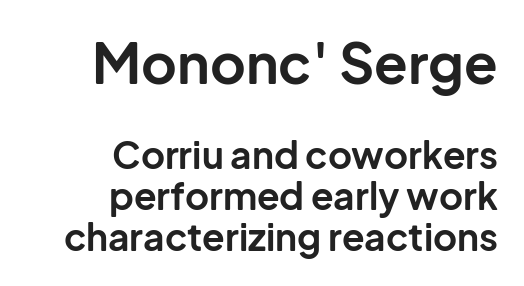
Q: Is the text bold? A: Yes.
Q: Is the text italic (slanted)? A: No, it is upright.
Q: Is the typeface a serif or a sans-serif typeface? A: Sans-serif.
Q: Is the text underlined? A: No.
Q: How is the paragraph aligned? A: Right-aligned.
Q: Is the spacing between letters normal or unusually wide? A: Normal.
Q: Is the spacing between lines tight, normal or loose? A: Tight.
Q: Which block of text is set in a larger size, the first (top) or the second (bottom)? A: The first (top) one.
Q: Width (condensed, normal, or wide)? A: Normal.
Q: Stroke contrast? A: Low.
Q: x-height? A: Medium.
Q: Monospaced? A: No.
